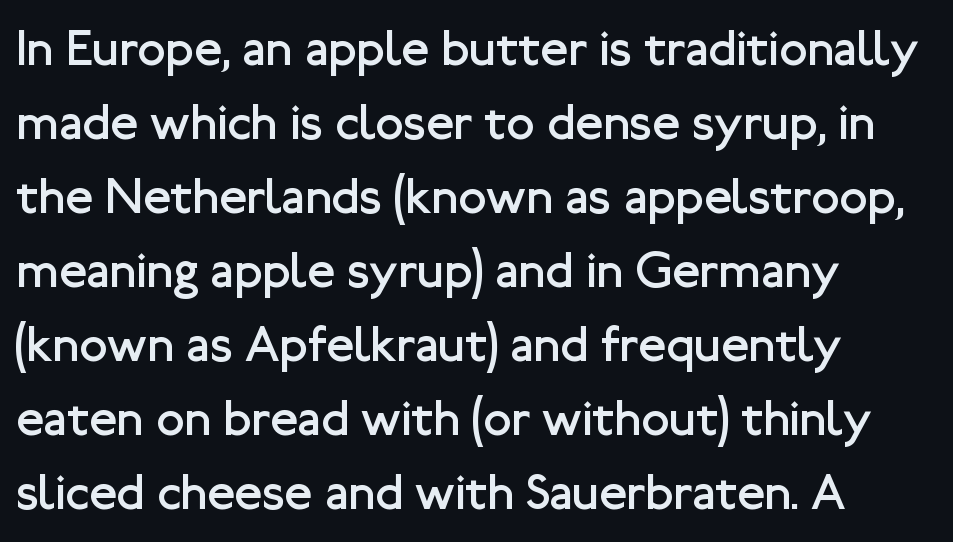
If you drew a line through each stem, it would be perfectly vertical. Heft: none added — not bold. This sample uses a sans-serif face. Evenly set lines give the paragraph a standard silhouette. Each row of text sits above clean, open space.
